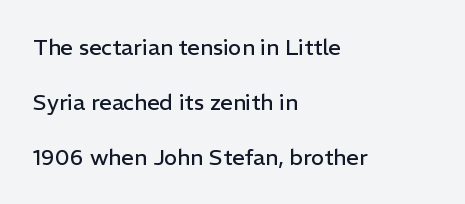
Q: Is the text bold? A: No.
Q: Is the text italic (slanted)? A: No, it is upright.
Q: Is the text underlined? A: No.
Q: How is the paragraph aligned? A: Left-aligned.
Q: Is the spacing between letters normal or unusually wide? A: Normal.
Q: Is the spacing between lines tight, normal or loose? A: Loose.
